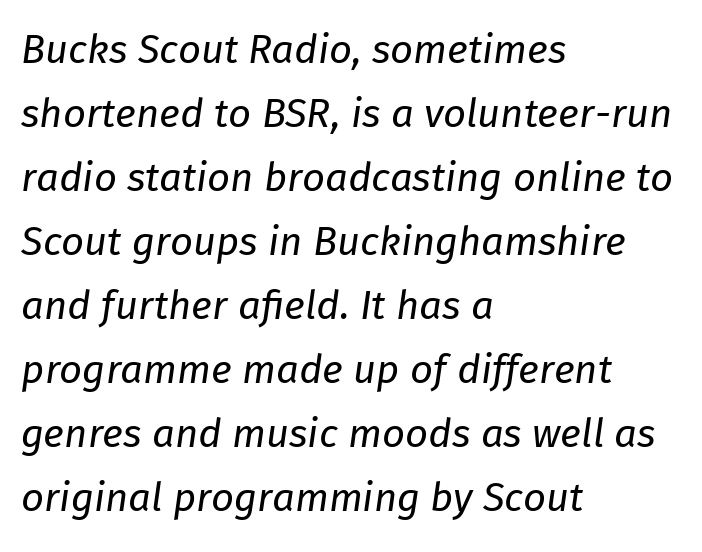
You could not count columns in this text — the font is proportionally spaced. Students, note that the glyphs here touch the page at normal intervals. The line-height multiplier appears to be the usual default. In terms of posture, this sample is oblique. These lines stack with their left ends in a neat column.
